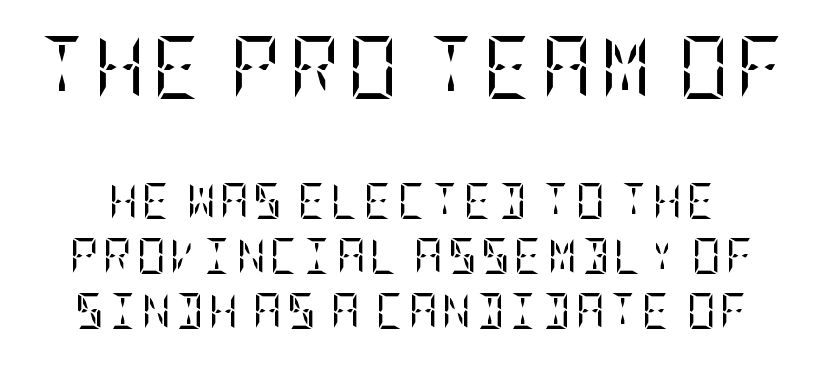
{"serif": "yes", "italic": "no", "bold": "no", "weight": "regular", "width": "condensed", "stroke_contrast": "low", "x_height": "large", "underline": "no", "line_spacing": "normal", "line_spacing_ratio": 1.53, "larger_block": "first", "size_ratio": 1.75, "glyph_px": 63}
